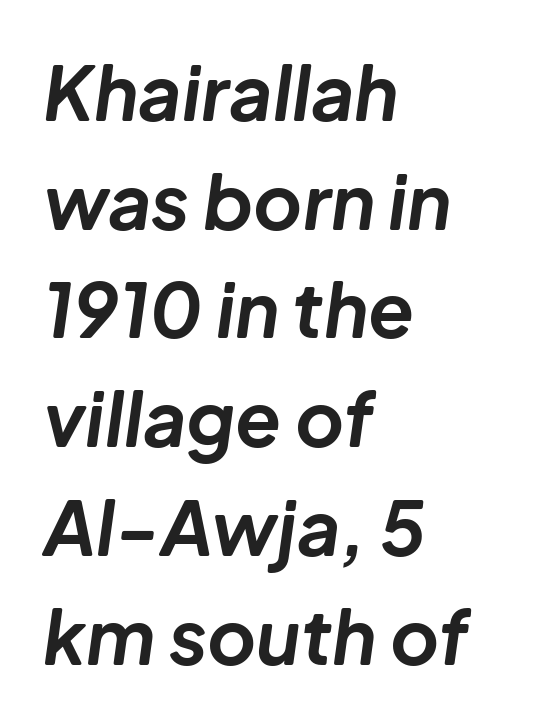
The block of text has a typical density, with ordinary space between rows. Looking at the ascenders, they clearly lean. Here the designer chose a conventional face with non-uniform glyph widths. This rendering leaves character spacing at its baseline value.
